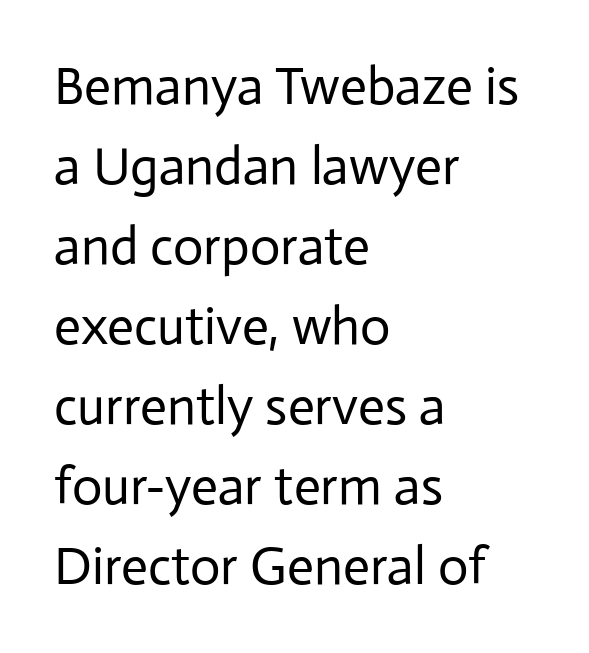
{"serif": "no", "italic": "no", "bold": "no", "weight": "regular", "width": "normal", "stroke_contrast": "low", "x_height": "medium", "monospaced": "no", "underline": "no", "align": "left", "line_spacing": "normal", "line_spacing_ratio": 1.51, "letter_spacing": "normal", "letter_spacing_em": 0.0, "glyph_px": 53}
